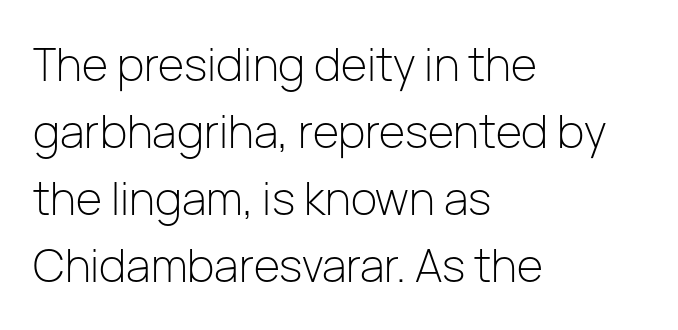
The image shows 45 px light sans-serif type, upright; set left-aligned, normal line spacing (1.49x), normal letter spacing, not underlined; low stroke contrast and a medium x-height.
